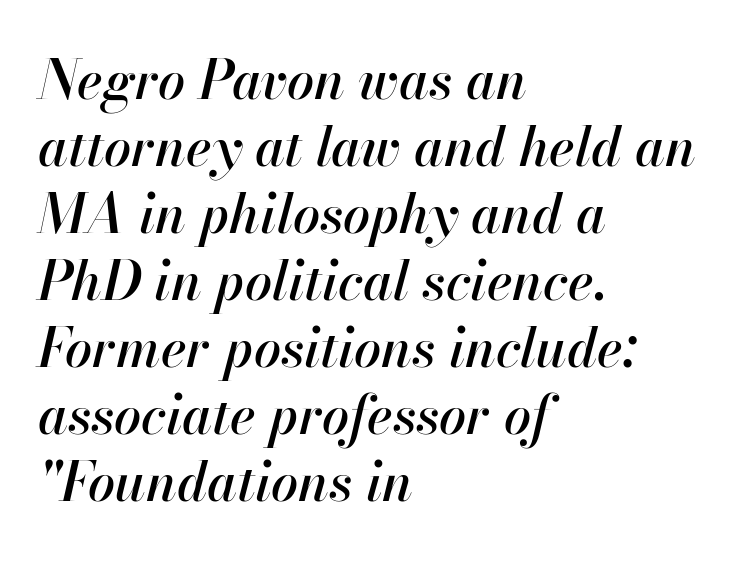
{"italic": "yes", "lean": "right", "slant_degrees": 13, "width": "normal", "stroke_contrast": "high", "x_height": "small", "monospaced": "no", "underline": "no", "align": "left", "line_spacing_ratio": 1.24, "letter_spacing": "normal", "letter_spacing_em": 0.0, "glyph_px": 54}
